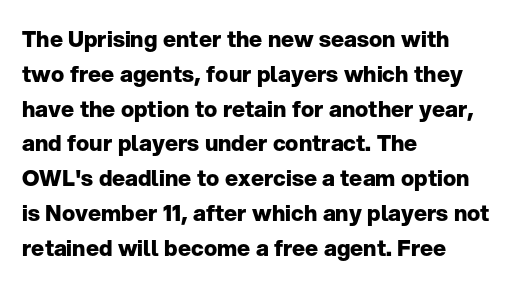
Q: Is the text bold? A: Yes.
Q: Is the text italic (slanted)? A: No, it is upright.
Q: Is the text underlined? A: No.
Q: How is the paragraph aligned? A: Left-aligned.
Q: Is the spacing between letters normal or unusually wide? A: Normal.
Q: Is the spacing between lines tight, normal or loose? A: Normal.
